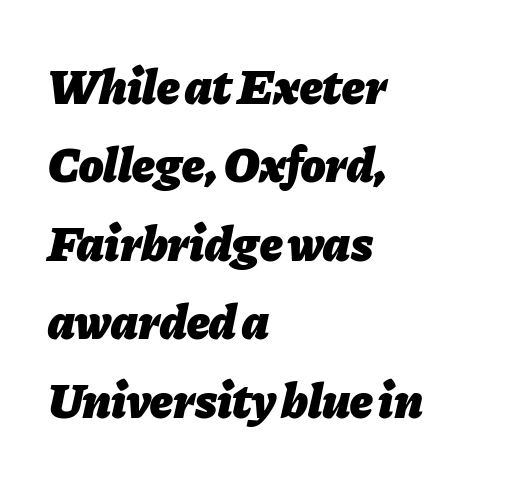
{"italic": "yes", "lean": "right", "slant_degrees": 11, "bold": "yes", "weight": "heavy", "width": "normal", "stroke_contrast": "low", "x_height": "medium", "monospaced": "no", "underline": "no", "align": "left", "line_spacing": "normal", "line_spacing_ratio": 1.57, "letter_spacing": "normal", "letter_spacing_em": 0.0, "glyph_px": 50}
